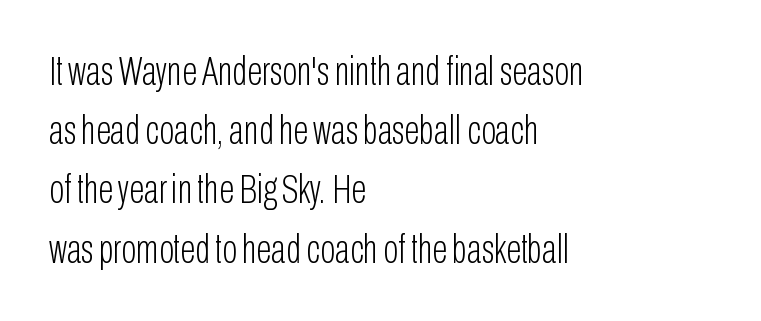
Q: Is the text bold? A: No.
Q: Is the text italic (slanted)? A: No, it is upright.
Q: Is the typeface a serif or a sans-serif typeface? A: Sans-serif.
Q: Is the text underlined? A: No.
Q: How is the paragraph aligned? A: Left-aligned.
Q: Is the spacing between letters normal or unusually wide? A: Normal.
Q: Is the spacing between lines tight, normal or loose? A: Normal.
Q: Width (condensed, normal, or wide)? A: Condensed.
Q: Stroke contrast? A: Low.
Q: x-height? A: Medium.
Q: Monospaced? A: No.
